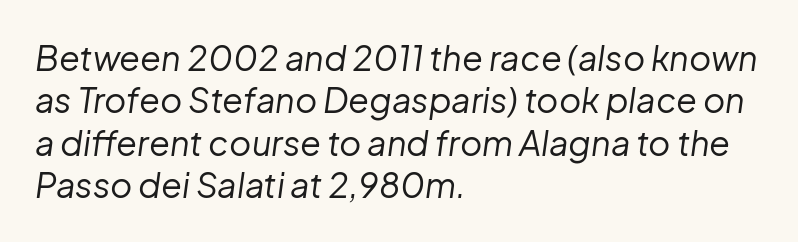
{"italic": "yes", "lean": "right", "slant_degrees": 8, "bold": "no", "weight": "regular", "width": "normal", "stroke_contrast": "low", "x_height": "medium", "monospaced": "no", "underline": "no", "align": "left", "line_spacing": "normal", "line_spacing_ratio": 1.25, "letter_spacing": "normal", "letter_spacing_em": 0.0, "glyph_px": 34}
